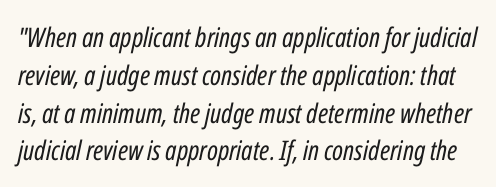
{"italic": "yes", "lean": "right", "slant_degrees": 12, "bold": "no", "underline": "no", "line_spacing": "normal", "line_spacing_ratio": 1.4, "letter_spacing": "normal", "letter_spacing_em": 0.0, "glyph_px": 27}
